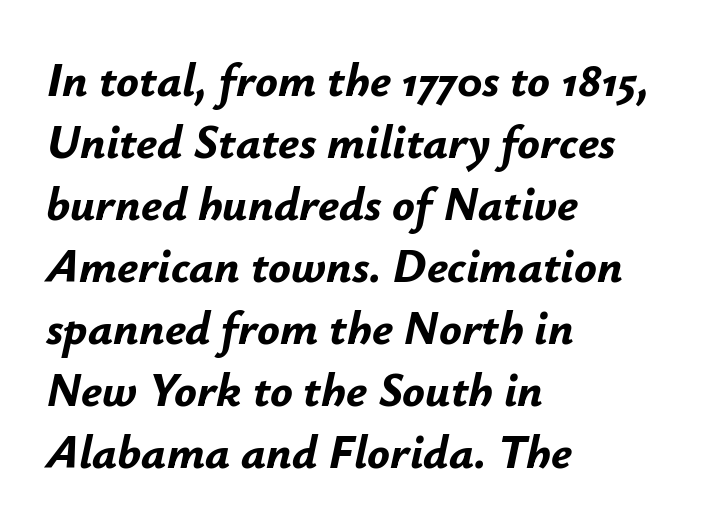
The image shows 47 px bold type, italic (leaning right); set left-aligned, normal line spacing (1.32x), normal letter spacing, not underlined; low stroke contrast and a small x-height.
